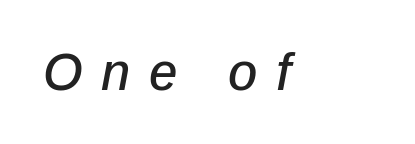
Would a proofreader flag this as italicized? Yes. Is this a fixed-width face? No — the glyphs have proportional, varying widths. A typesetter would call this heavily tracked-out type. A clean baseline with only descenders dipping below it.
